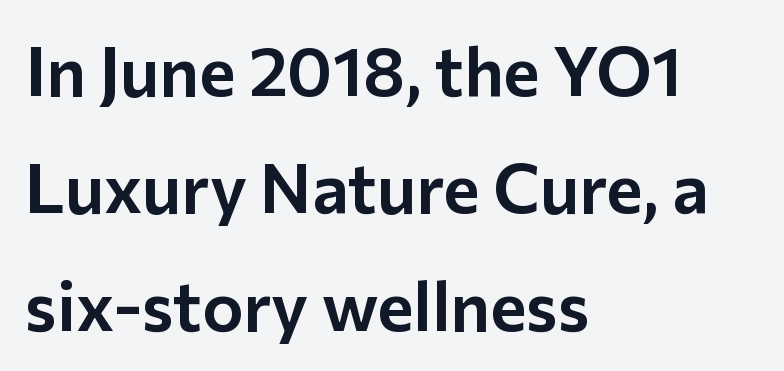
The image shows 69 px sans-serif type, upright; set left-aligned, normal line spacing (1.7x), normal letter spacing, not underlined; low stroke contrast and a medium x-height.
